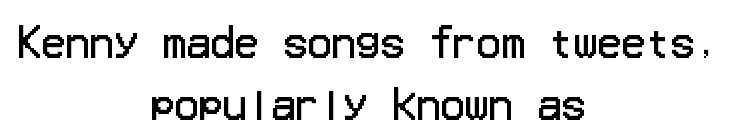
The image shows 40 px regular-weight sans-serif type, upright; set centered, normal line spacing (1.56x), normal letter spacing, not underlined; low stroke contrast and a medium x-height.
